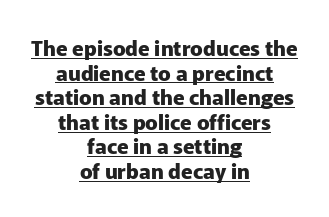
{"italic": "no", "bold": "yes", "underline": "yes", "align": "center", "line_spacing_ratio": 1.17, "letter_spacing": "normal", "letter_spacing_em": 0.0, "glyph_px": 21}
